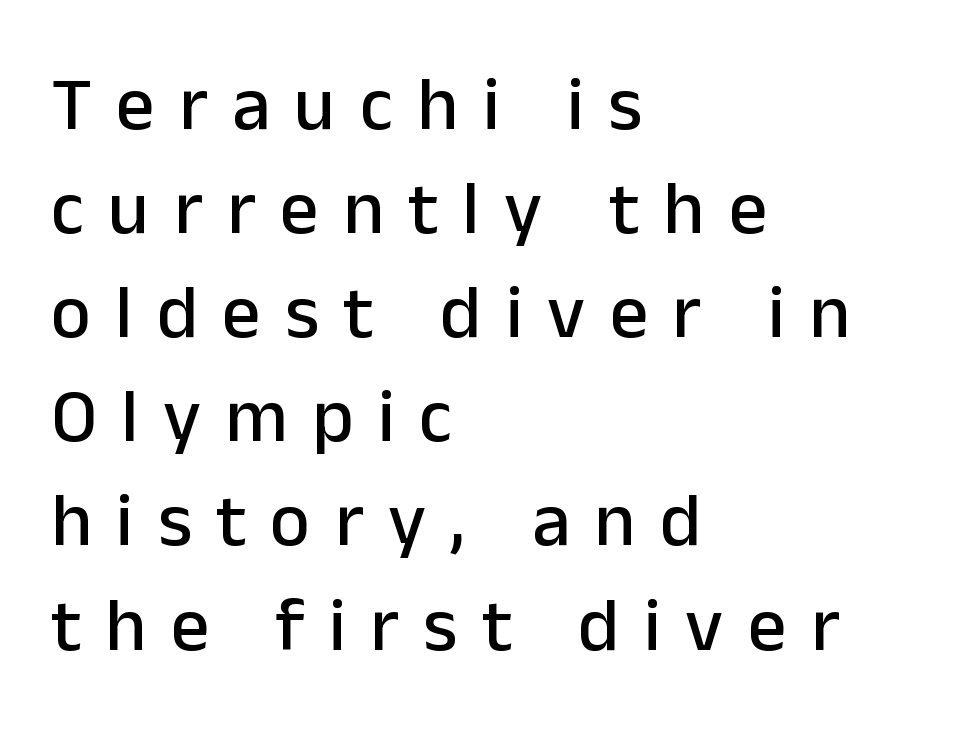
Q: Is the text italic (slanted)? A: No, it is upright.
Q: Is the typeface a serif or a sans-serif typeface? A: Sans-serif.
Q: Is the text underlined? A: No.
Q: How is the paragraph aligned? A: Left-aligned.
Q: Is the spacing between letters normal or unusually wide? A: Unusually wide.
Q: Is the spacing between lines tight, normal or loose? A: Normal.
Q: Width (condensed, normal, or wide)? A: Normal.
Q: Stroke contrast? A: Low.
Q: x-height? A: Medium.
Q: Monospaced? A: No.
